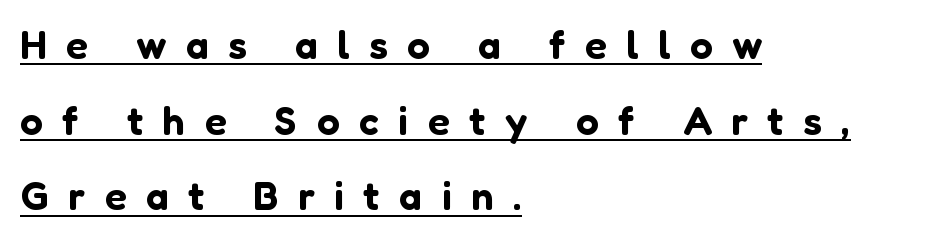
The image shows 40 px sans-serif type, upright; set left-aligned, line spacing 1.89x, unusually wide letter spacing (+0.49 em), underlined; low stroke contrast and a medium x-height.
